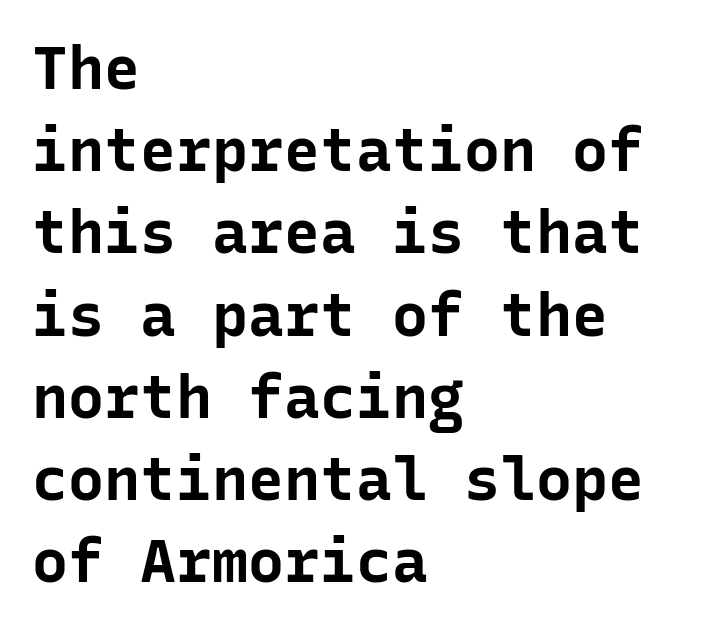
The image shows 60 px bold sans-serif type, upright, monospaced; set left-aligned, normal line spacing (1.37x), normal letter spacing, not underlined; low stroke contrast and a medium x-height.
